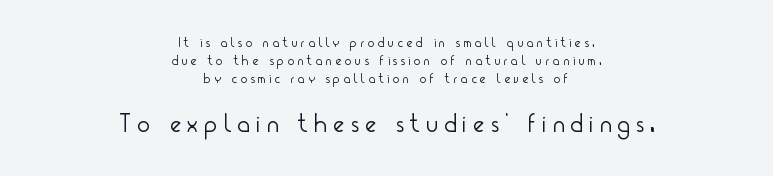
Q: Is the text bold? A: No.
Q: Is the text italic (slanted)? A: No, it is upright.
Q: Is the text underlined? A: No.
Q: How is the paragraph aligned? A: Centered.
Q: Is the spacing between letters normal or unusually wide? A: Unusually wide.
Q: Is the spacing between lines tight, normal or loose? A: Normal.
Q: Which block of text is set in a larger size, the first (top) or the second (bottom)? A: The second (bottom) one.
